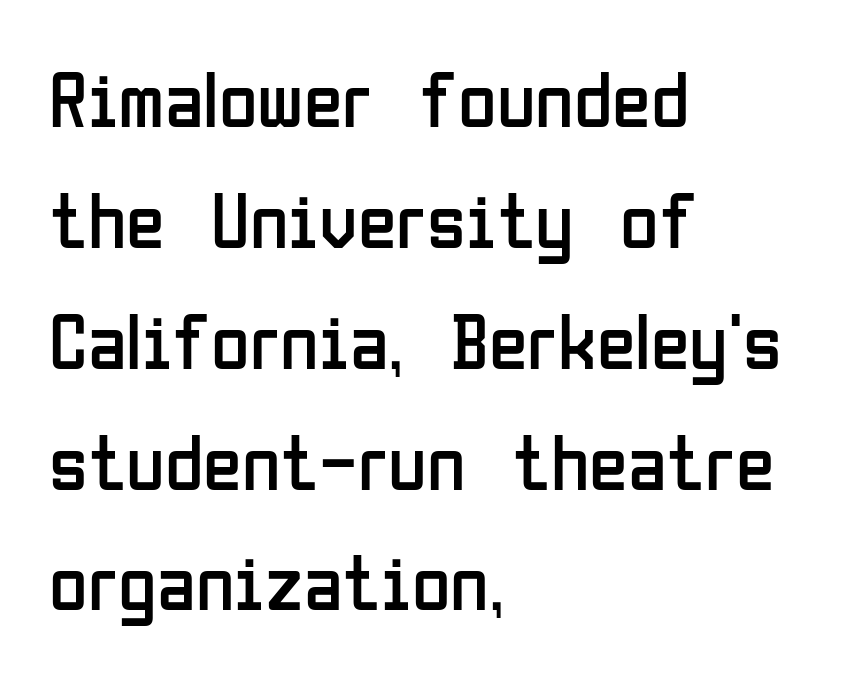
The font is comparable to plain body text, perhaps lighter. This is roman type, the default non-slanted kind. Inter-character spacing is left at the font's built-in metrics. Glance below the letters and you will spot only blank space. Short and long lines alike share a common starting point at left. This sample has the flowing, uneven cadence of proportional lettering.
